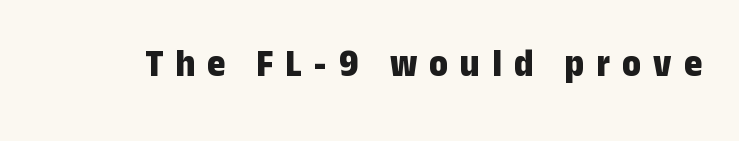
{"serif": "no", "italic": "no", "bold": "yes", "weight": "bold", "width": "condensed", "stroke_contrast": "low", "x_height": "medium", "monospaced": "no", "underline": "no", "letter_spacing": "wide", "letter_spacing_em": 0.31, "glyph_px": 39}
